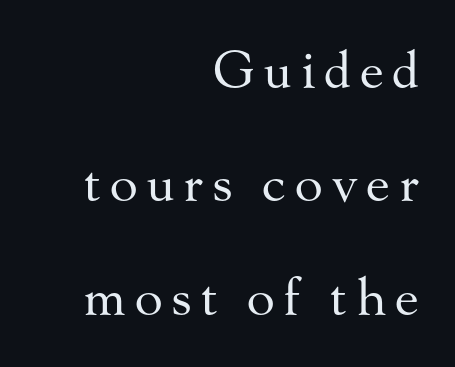
Leading: increased. Summary of weight: not heavy and not bold. The text block is weighted toward the right margin, trailing off unevenly leftward. Note: serifs present on the glyphs. The face used here is proportionally spaced, like ordinary book or web type.
